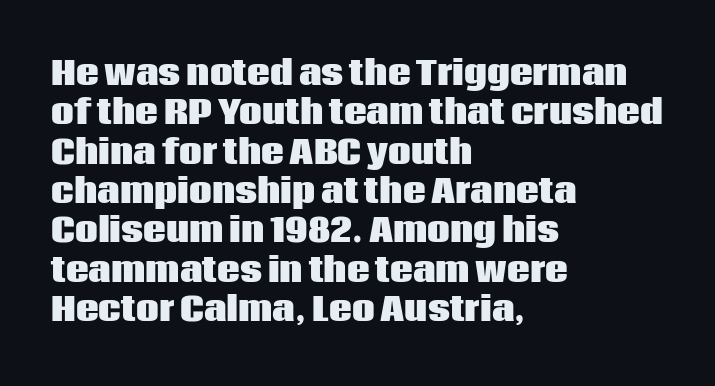
The image shows 32 px heavy sans-serif type, upright; set left-aligned, line spacing 1.23x, normal letter spacing, not underlined; low stroke contrast and a large x-height.
